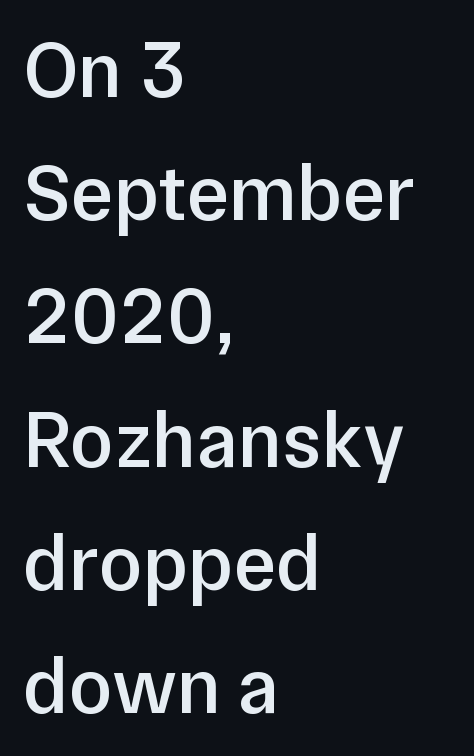
Q: Is the text bold? A: Semi-bold.
Q: Is the text italic (slanted)? A: No, it is upright.
Q: Is the typeface a serif or a sans-serif typeface? A: Sans-serif.
Q: Is the text underlined? A: No.
Q: How is the paragraph aligned? A: Left-aligned.
Q: Is the spacing between letters normal or unusually wide? A: Normal.
Q: Is the spacing between lines tight, normal or loose? A: Normal.
Q: Width (condensed, normal, or wide)? A: Normal.
Q: Stroke contrast? A: Low.
Q: x-height? A: Medium.
Q: Monospaced? A: No.
